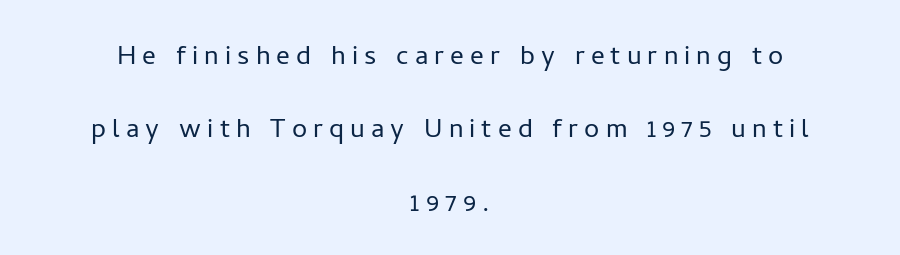
{"serif": "no", "italic": "no", "bold": "no", "weight": "light", "width": "normal", "stroke_contrast": "low", "x_height": "medium", "monospaced": "no", "underline": "no", "align": "center", "line_spacing": "loose", "line_spacing_ratio": 2.16, "glyph_px": 34}
